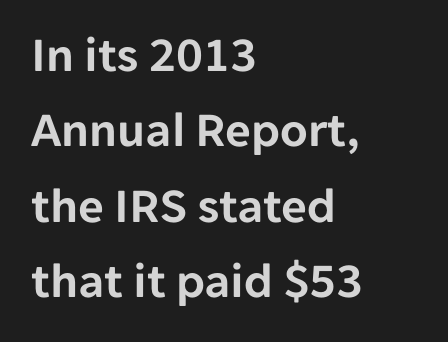
A typesetter would call this zero additional tracking. Honestly, there is no underline to notice here at all. You can tell from the bare stems that sans-serif type was used. The letters advance in unequal steps, a hallmark of proportional type. These lines are set flush left with a ragged right edge. Ordinary non-slanted type is in use.
